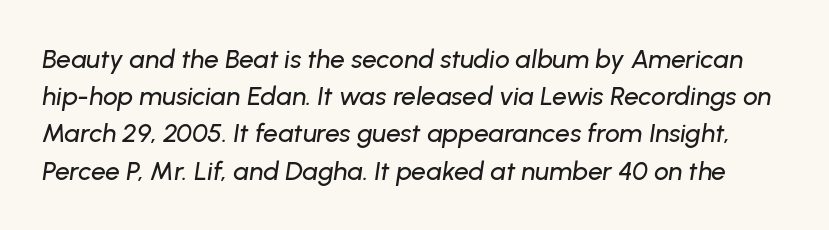
This sample uses plain, unmodified letter spacing. The passage shown is not underscored anywhere. Vertical spacing — default. Notice how the stems are inclined rather than vertical — that's the hallmark of italics.
